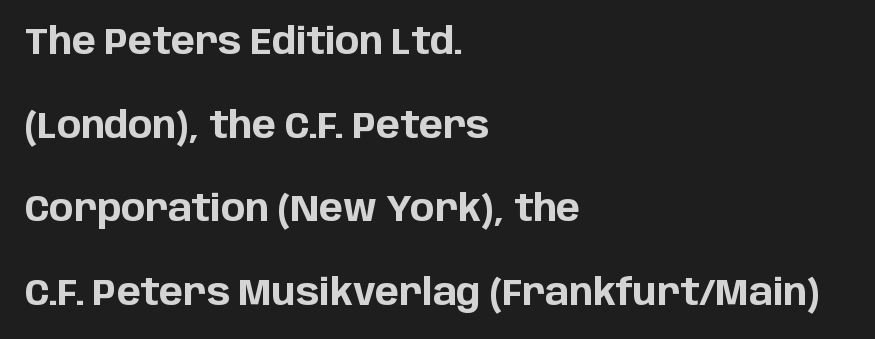
Q: Is the text bold? A: Yes.
Q: Is the text italic (slanted)? A: No, it is upright.
Q: Is the typeface a serif or a sans-serif typeface? A: Sans-serif.
Q: Is the text underlined? A: No.
Q: How is the paragraph aligned? A: Left-aligned.
Q: Is the spacing between letters normal or unusually wide? A: Normal.
Q: Is the spacing between lines tight, normal or loose? A: Loose.
Q: Width (condensed, normal, or wide)? A: Normal.
Q: Stroke contrast? A: Low.
Q: x-height? A: Large.
Q: Monospaced? A: No.
